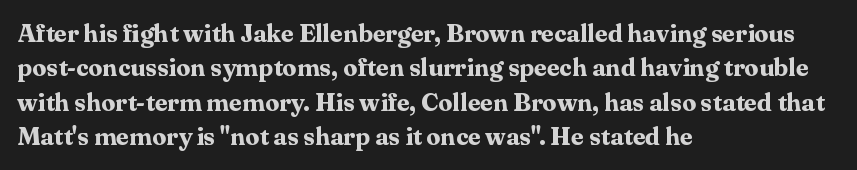
Plain, unruled lines of type. Italic: no, the glyphs are upright roman. The face used here has the dense, thick strokes of a bold. Compared with typical paragraphs, the rows here are spaced about the same. The paragraph has a hard left edge and a soft right edge. Here the glyphs are tracked normally, forming tight word shapes.
